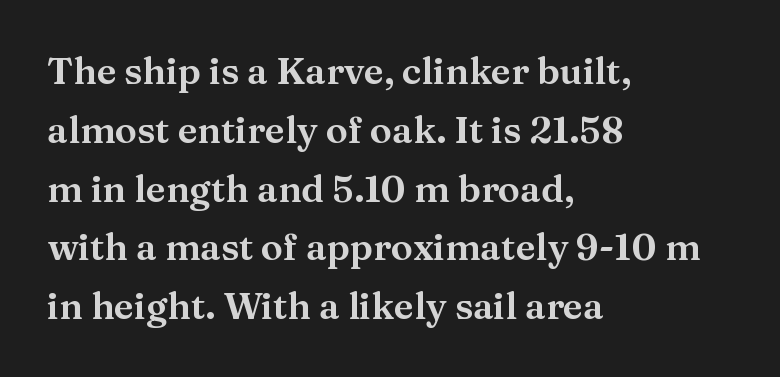
Q: Is the text italic (slanted)? A: No, it is upright.
Q: Is the typeface a serif or a sans-serif typeface? A: Serif.
Q: Is the text underlined? A: No.
Q: How is the paragraph aligned? A: Left-aligned.
Q: Is the spacing between letters normal or unusually wide? A: Normal.
Q: Is the spacing between lines tight, normal or loose? A: Normal.
Q: Width (condensed, normal, or wide)? A: Normal.
Q: Stroke contrast? A: Medium.
Q: x-height? A: Medium.
Q: Monospaced? A: No.
